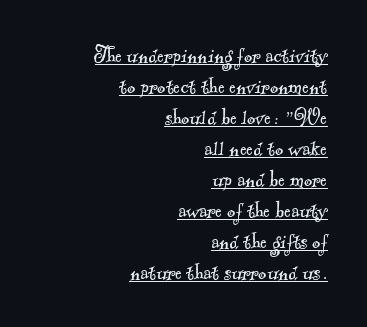
The line texture is even and compact thanks to regular tracking. Glance below the letters and you will spot a drawn line. Stems and bowls with no extra thickness — not bold. Layout note: lines flush right.
